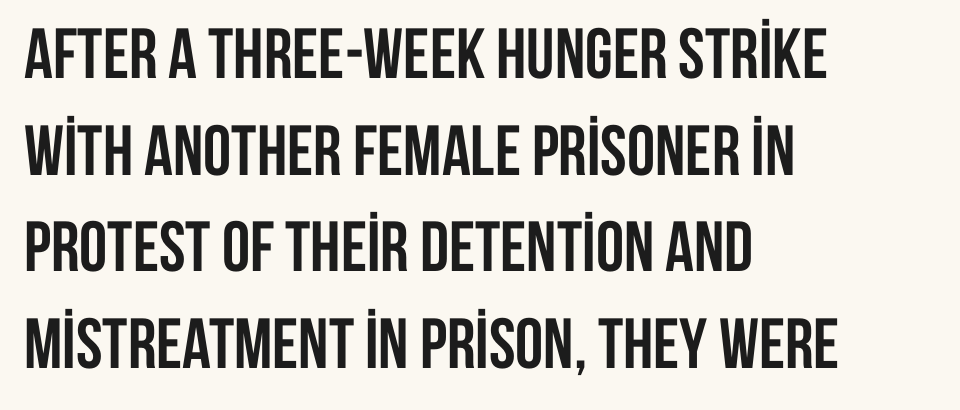
Q: Is the text bold? A: Yes.
Q: Is the text italic (slanted)? A: No, it is upright.
Q: Is the typeface a serif or a sans-serif typeface? A: Sans-serif.
Q: Is the text underlined? A: No.
Q: How is the paragraph aligned? A: Left-aligned.
Q: Is the spacing between letters normal or unusually wide? A: Normal.
Q: Is the spacing between lines tight, normal or loose? A: Normal.
Q: Width (condensed, normal, or wide)? A: Condensed.
Q: Stroke contrast? A: Low.
Q: x-height? A: Large.
Q: Monospaced? A: No.
